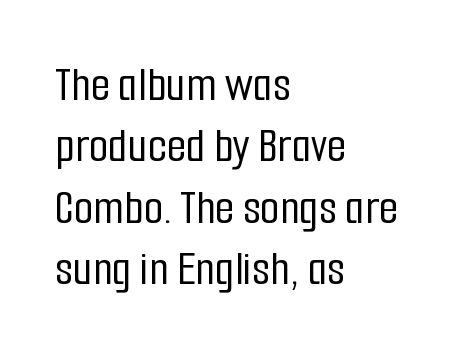
Q: Is the text italic (slanted)? A: No, it is upright.
Q: Is the typeface a serif or a sans-serif typeface? A: Sans-serif.
Q: Is the text underlined? A: No.
Q: How is the paragraph aligned? A: Left-aligned.
Q: Is the spacing between letters normal or unusually wide? A: Normal.
Q: Width (condensed, normal, or wide)? A: Condensed.
Q: Stroke contrast? A: Low.
Q: x-height? A: Medium.
Q: Monospaced? A: No.
